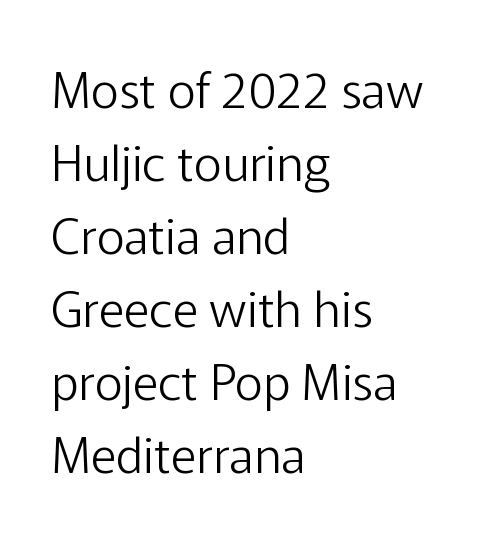
The typeface has the unassuming heft of standard copy or less. No italicization has been applied; the sample stays upright. Line beginnings align vertically; line endings do not. Between one letter and the next there's only the usual sliver of space. Each new line begins a customary step beneath the previous one. The typeface chosen for these lines omits serifs.
